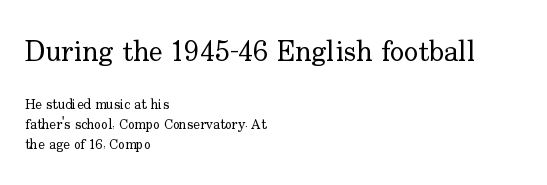
{"serif": "yes", "italic": "no", "bold": "no", "weight": "regular", "width": "normal", "stroke_contrast": "low", "x_height": "small", "monospaced": "no", "underline": "no", "align": "left", "line_spacing": "normal", "line_spacing_ratio": 1.46, "letter_spacing": "normal", "letter_spacing_em": 0.0, "larger_block": "first", "size_ratio": 2.07, "glyph_px": 29}
